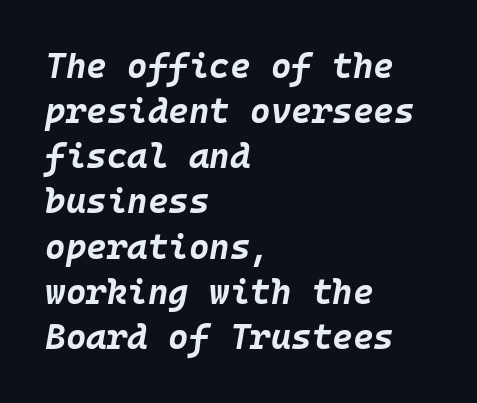
Rows of type keep a routine distance in the vertical direction. Heavy, bold letterforms. The face used here is monospaced, like something from a code editor. Every row of glyphs begins at an identical x-position on the left. Characters follow at the spacing the type designer built in.
